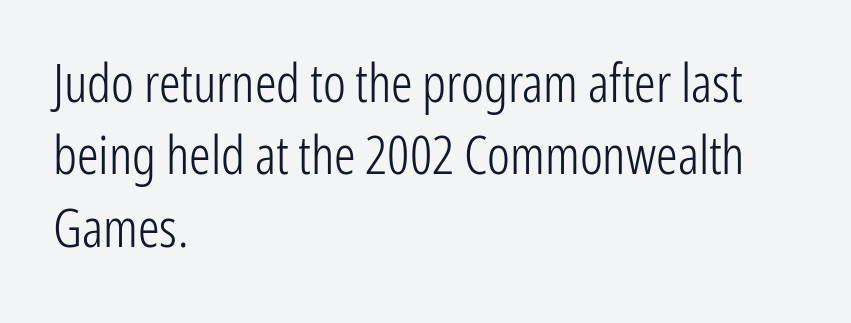
Q: Is the text bold? A: No.
Q: Is the text italic (slanted)? A: No, it is upright.
Q: Is the typeface a serif or a sans-serif typeface? A: Sans-serif.
Q: Is the text underlined? A: No.
Q: How is the paragraph aligned? A: Left-aligned.
Q: Is the spacing between letters normal or unusually wide? A: Normal.
Q: Is the spacing between lines tight, normal or loose? A: Normal.
Q: Width (condensed, normal, or wide)? A: Condensed.
Q: Stroke contrast? A: Low.
Q: x-height? A: Medium.
Q: Monospaced? A: No.
